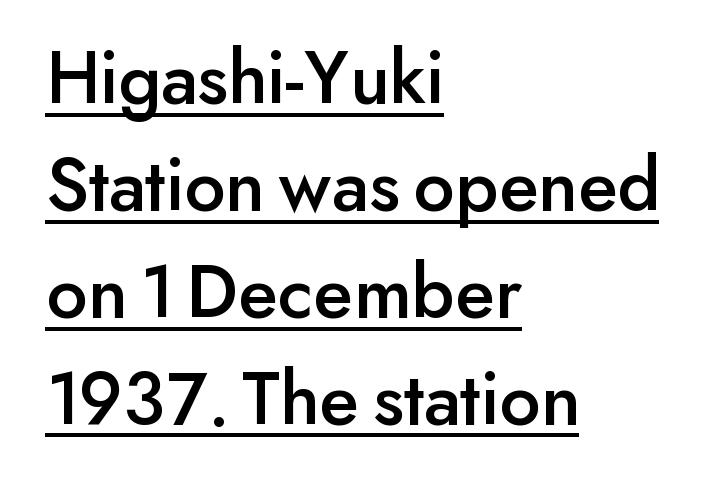
The image shows 78 px sans-serif type, upright; set left-aligned, normal line spacing (1.37x), normal letter spacing, underlined; low stroke contrast and a small x-height.
